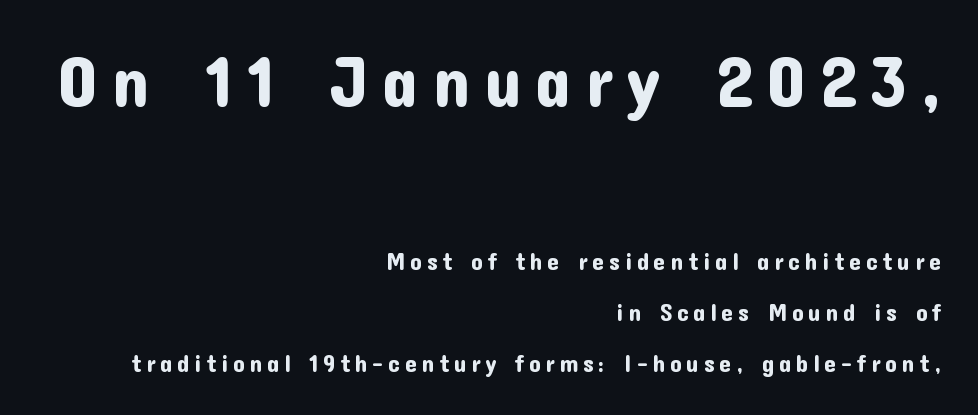
Is this a fixed-width face? No — the glyphs have proportional, varying widths. Compared with a flush-left layout, this one pins lines to the opposite, right side. If you drew a line through each stem, it would be perfectly vertical. Examine the stroke ends and you'll find no serifs. The more generous point size was reserved for the upper chunk.
